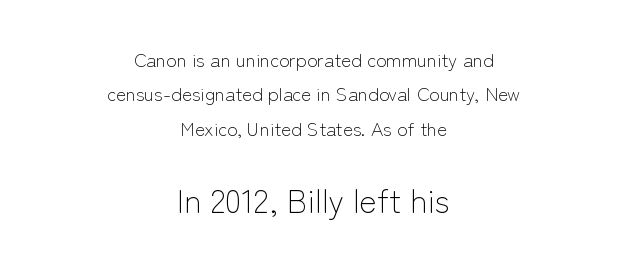
Neither beginnings nor endings align; midpoints do. The letterforms sit at book weight or below. Is there any slant? The stems are plumb. Type size steps up from the first block to the second. Beneath every word, the page is bare.
